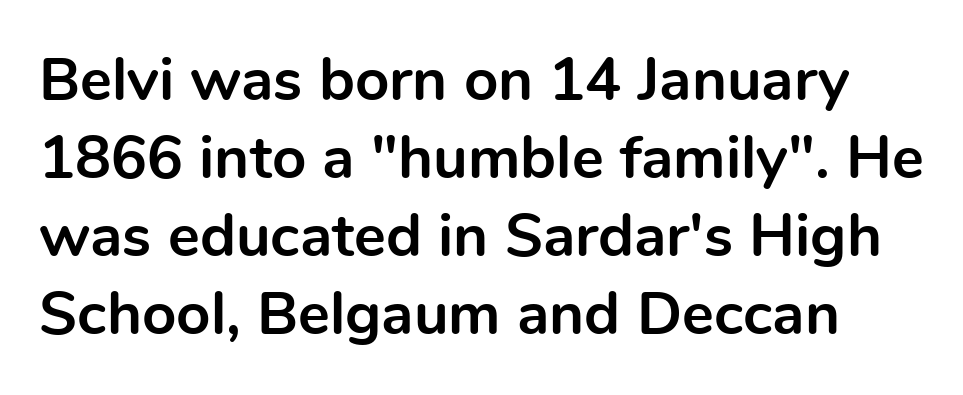
The lettering stays uniformly vertical, giving the passage a roman look. Bold? Absolutely — the strokes are thick and heavy. Looks like regular typesetting: each glyph gets only the width it needs. Nope, no serifs anywhere on these letters.
